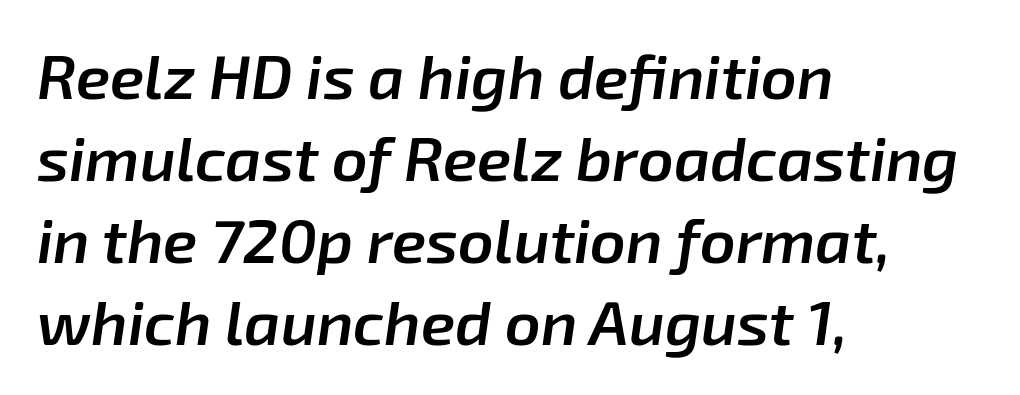
Q: Is the text bold? A: Semi-bold.
Q: Is the text italic (slanted)? A: Yes, it leans right by about 8 degrees.
Q: Is the text underlined? A: No.
Q: How is the paragraph aligned? A: Left-aligned.
Q: Is the spacing between letters normal or unusually wide? A: Normal.
Q: Is the spacing between lines tight, normal or loose? A: Normal.
Q: Width (condensed, normal, or wide)? A: Normal.
Q: Stroke contrast? A: Low.
Q: x-height? A: Medium.
Q: Monospaced? A: No.
